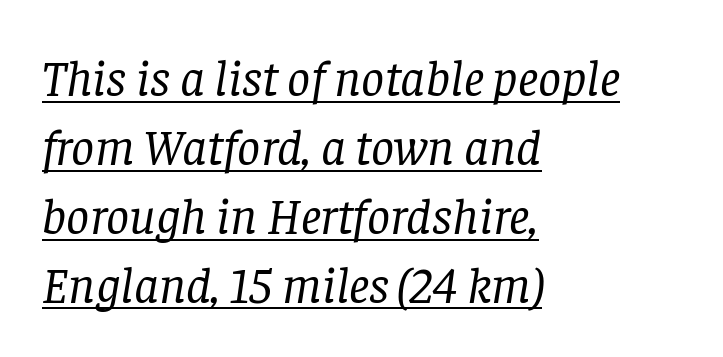
Q: Is the text bold? A: No.
Q: Is the text italic (slanted)? A: Yes, it leans right by about 8 degrees.
Q: Is the typeface a serif or a sans-serif typeface? A: Serif.
Q: Is the text underlined? A: Yes.
Q: How is the paragraph aligned? A: Left-aligned.
Q: Is the spacing between letters normal or unusually wide? A: Normal.
Q: Is the spacing between lines tight, normal or loose? A: Normal.
Q: Width (condensed, normal, or wide)? A: Normal.
Q: Stroke contrast? A: Low.
Q: x-height? A: Large.
Q: Monospaced? A: No.
